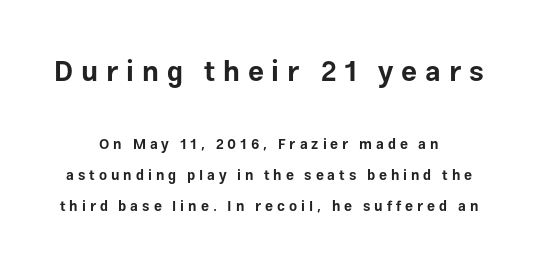
Descenders hang freely into open space. The font is running at its bold setting. The letters carry no serifs — their stems end cleanly without finishing strokes. The line texture is sparse and dotted thanks to wide tracking.
